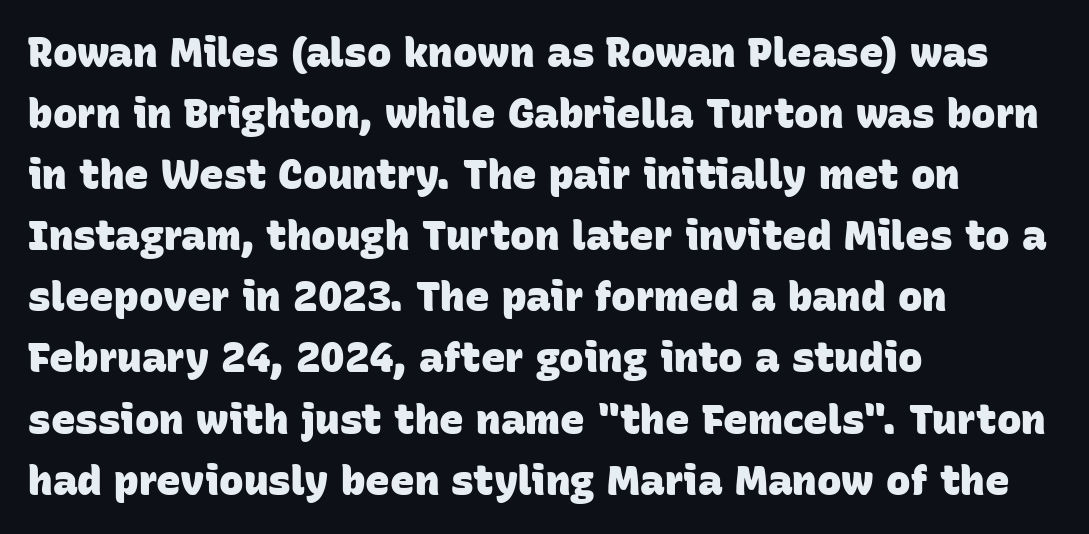
The space beneath each line is pristine and unruled. Notice how thick the strokes are: this is what a full bold looks like. The gaps between neighbouring characters are ordinary and unremarkable. Looks like regular typesetting: each glyph gets only the width it needs. Regular leading. The ragged edge is on the right, which tells us the setting is flush left.
